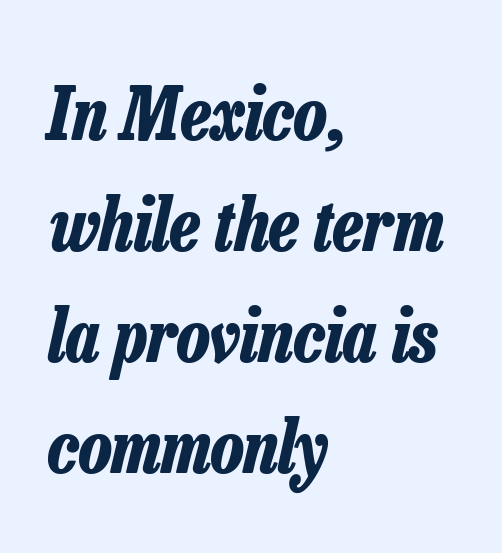
There's an unmistakable incline to the writing here. The space between consecutive lines is moderate. A bare baseline throughout the passage. The horizontal fit of the characters is conventional and even. Heavy-handed strokes throughout: this text is bold. Varying glyph widths throughout — classic text-font behaviour.
